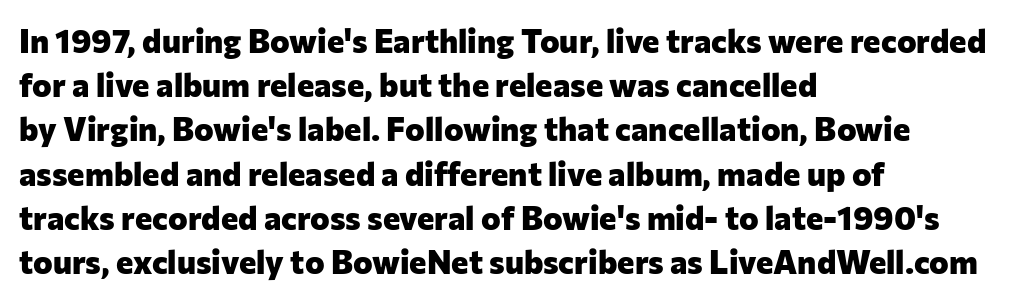
Q: Is the text bold? A: Yes.
Q: Is the text italic (slanted)? A: No, it is upright.
Q: Is the typeface a serif or a sans-serif typeface? A: Sans-serif.
Q: Is the text underlined? A: No.
Q: How is the paragraph aligned? A: Left-aligned.
Q: Is the spacing between letters normal or unusually wide? A: Normal.
Q: Is the spacing between lines tight, normal or loose? A: Normal.
Q: Width (condensed, normal, or wide)? A: Normal.
Q: Stroke contrast? A: Low.
Q: x-height? A: Medium.
Q: Monospaced? A: No.
